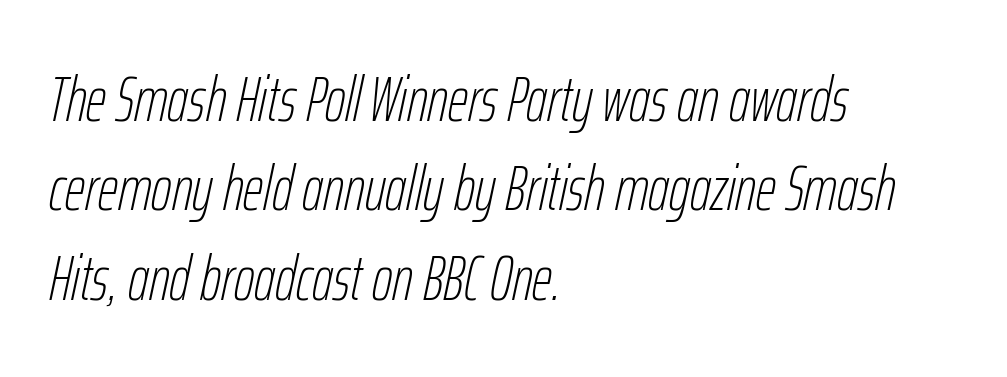
The image shows 63 px thin, condensed type, italic (leaning right); set left-aligned, normal line spacing (1.42x), normal letter spacing, not underlined; low stroke contrast and a medium x-height.
